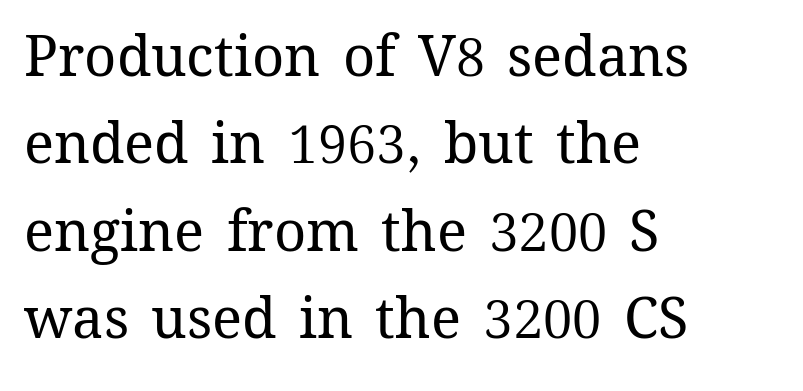
Stem width sits at or under what a default text font uses. Leftover space on each line is placed entirely after the last word. A clean baseline with only descenders dipping below it. The rendering keeps characters at their native spacing.
